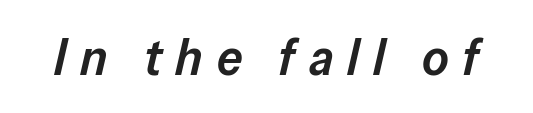
The image shows 51 px semibold type, italic (leaning right); set unusually wide letter spacing (+0.27 em), not underlined; low stroke contrast and a medium x-height.
